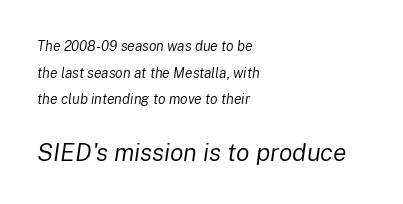
The image shows 25 px text type, italic (leaning right); set left-aligned, loose line spacing (1.9x), normal letter spacing, not underlined; the second (bottom) block is 1.79x larger.
